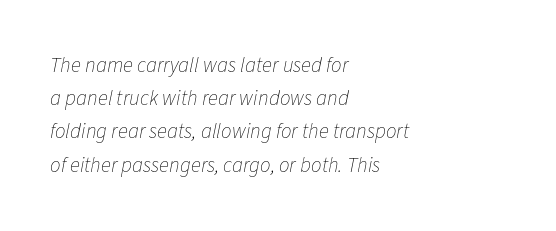
Glyph-to-glyph distance matches everyday printed text. The rendering anchors every line to the left-hand side. Only glyphs here, with clear space below each row. Unbolded letterforms with no extra heft.
